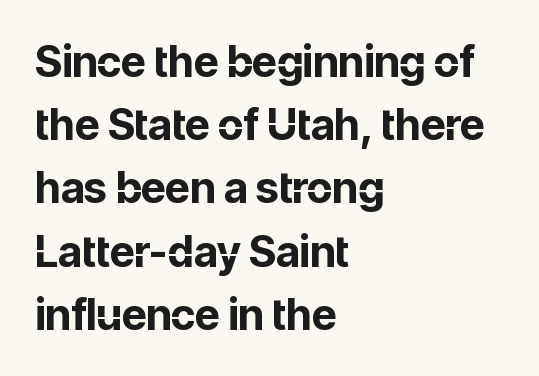
The image shows 43 px bold sans-serif type, upright; set left-aligned, normal line spacing (1.47x), normal letter spacing, not underlined; low stroke contrast and a medium x-height.
